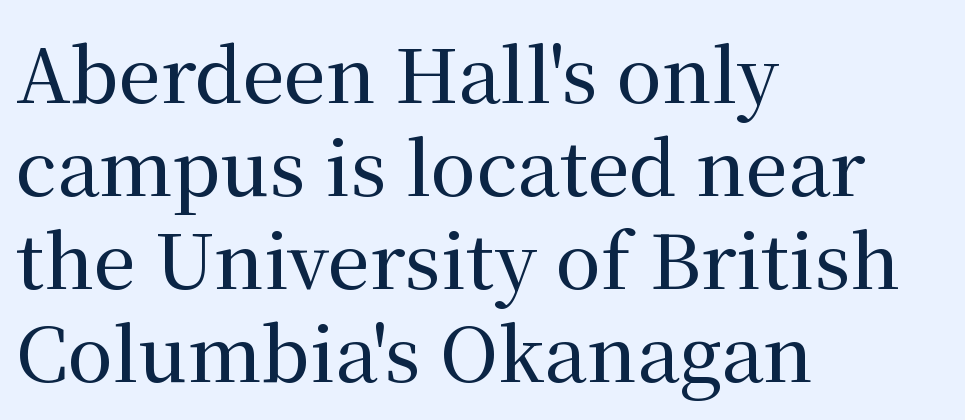
Varying glyph widths throughout — classic text-font behaviour. Any mark beneath the type? The region is blank. Unlike italic type, these characters show no tilt at all. The typesetter chose a ragged-right arrangement here. There is no visible air inserted between adjacent glyphs.
